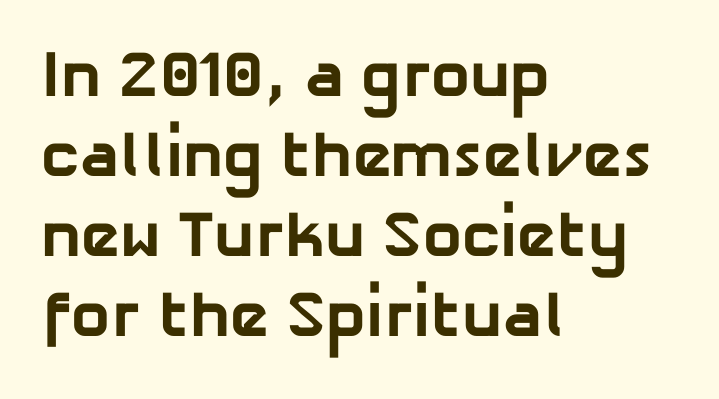
{"serif": "no", "bold": "yes", "weight": "bold", "width": "normal", "stroke_contrast": "low", "x_height": "medium", "monospaced": "no", "underline": "no", "align": "left", "line_spacing_ratio": 1.23, "letter_spacing": "normal", "letter_spacing_em": 0.0, "glyph_px": 65}
